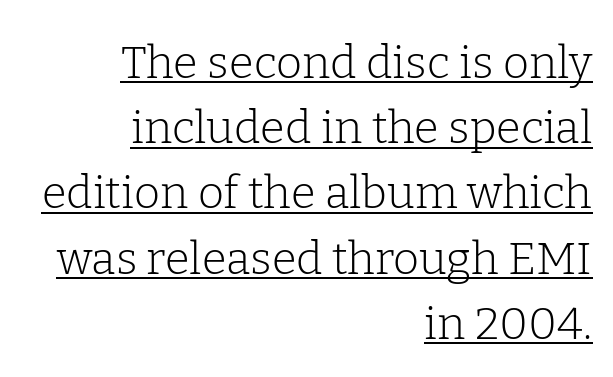
Q: Is the text bold? A: No.
Q: Is the text italic (slanted)? A: No, it is upright.
Q: Is the typeface a serif or a sans-serif typeface? A: Serif.
Q: Is the text underlined? A: Yes.
Q: How is the paragraph aligned? A: Right-aligned.
Q: Is the spacing between letters normal or unusually wide? A: Normal.
Q: Is the spacing between lines tight, normal or loose? A: Normal.
Q: Width (condensed, normal, or wide)? A: Normal.
Q: Stroke contrast? A: Low.
Q: x-height? A: Medium.
Q: Monospaced? A: No.
